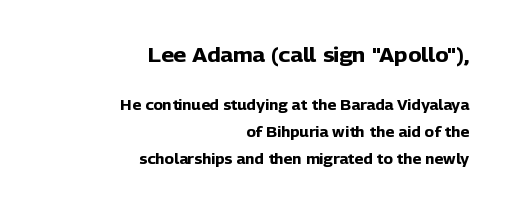
Stroke thickness is high; the sample reads as a true bold. The passage shown begins with its larger block and ends with its smaller one. Letter spacing: default. Descenders are the only things crossing below the line.
